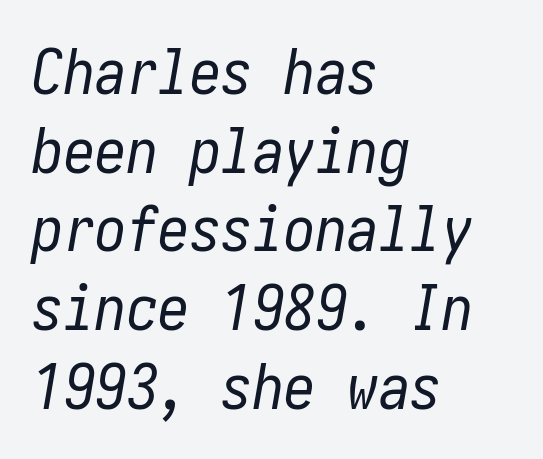
{"italic": "yes", "lean": "right", "slant_degrees": 10, "bold": "no", "weight": "regular", "width": "condensed", "stroke_contrast": "low", "x_height": "medium", "underline": "no", "align": "left", "line_spacing": "normal", "line_spacing_ratio": 1.25, "letter_spacing": "normal", "letter_spacing_em": 0.0, "glyph_px": 63}
